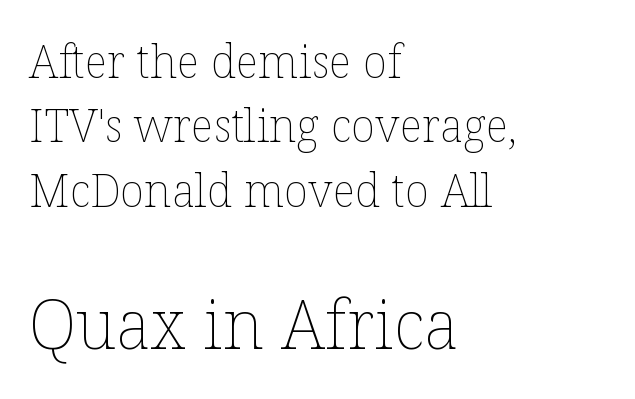
Vertical spacing — default. Horizontal alignment here is leftward, the default for most running prose. Between these two stacked blocks, the lower one wins on size. The horizontal fit of the characters is conventional and even. The letters advance in unequal steps, a hallmark of proportional type.
